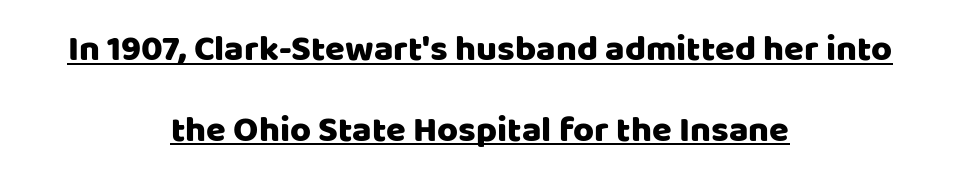
No italicization has been applied; the sample stays upright. Typeset on center — no edge is straight. Is this a sans? Yes — the strokes have no serifs. How would I describe the line gaps? Wide and relaxed.
